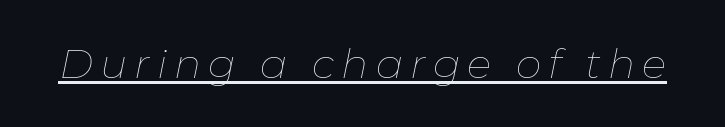
{"italic": "yes", "lean": "right", "slant_degrees": 11, "bold": "no", "weight": "thin", "width": "normal", "stroke_contrast": "low", "x_height": "medium", "monospaced": "no", "underline": "yes", "glyph_px": 41}
